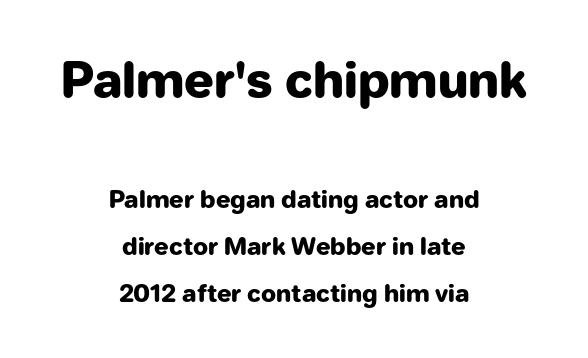
The image shows 49 px heavy sans-serif type, upright; set centered, loose line spacing (1.96x), normal letter spacing, not underlined; the first (top) block is 2.04x larger; low stroke contrast and a medium x-height.
